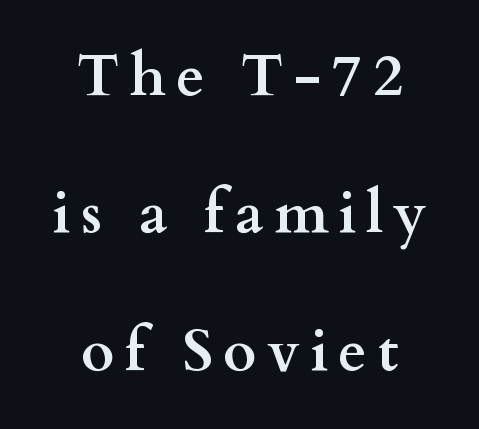
The words here are not underlined. Think of a printed novel: that variable character pitch is what you see here. These words are printed bold, with thick strokes throughout. Nope, not italic — everything's standing straight. Visually the block forms a symmetrical silhouette, jagged on both flanks.
